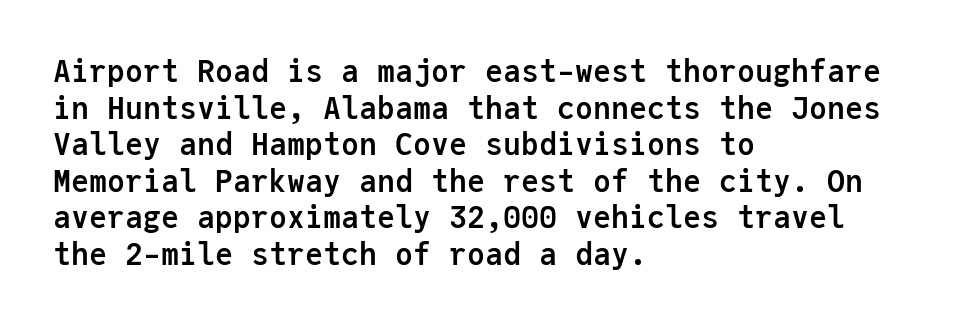
{"serif": "no", "italic": "no", "bold": "yes", "weight": "semibold", "width": "normal", "stroke_contrast": "low", "x_height": "medium", "monospaced": "yes", "underline": "no", "align": "left", "line_spacing_ratio": 1.22, "letter_spacing": "normal", "letter_spacing_em": 0.0, "glyph_px": 30}
